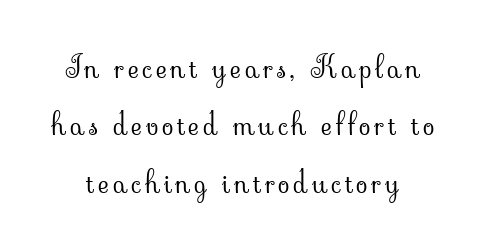
The zone under the glyphs is completely vacant. A roman cut, with each character standing at attention. Does the type have serifs? Yes, each stem ends in a small foot. The letters advance in unequal steps, a hallmark of proportional type. Leading: increased. Weight: in the light-to-regular range.
